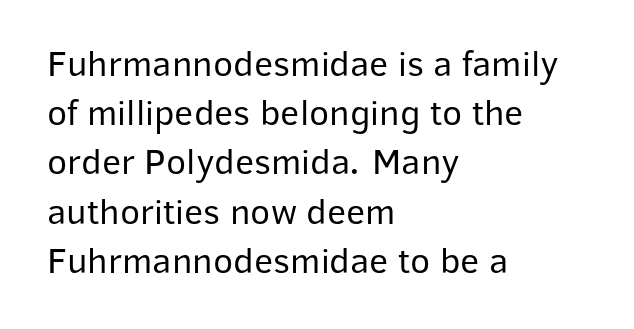
Q: Is the text bold? A: No.
Q: Is the text italic (slanted)? A: No, it is upright.
Q: Is the typeface a serif or a sans-serif typeface? A: Sans-serif.
Q: Is the text underlined? A: No.
Q: How is the paragraph aligned? A: Left-aligned.
Q: Is the spacing between letters normal or unusually wide? A: Normal.
Q: Is the spacing between lines tight, normal or loose? A: Normal.
Q: Width (condensed, normal, or wide)? A: Normal.
Q: Stroke contrast? A: Low.
Q: x-height? A: Medium.
Q: Monospaced? A: No.
